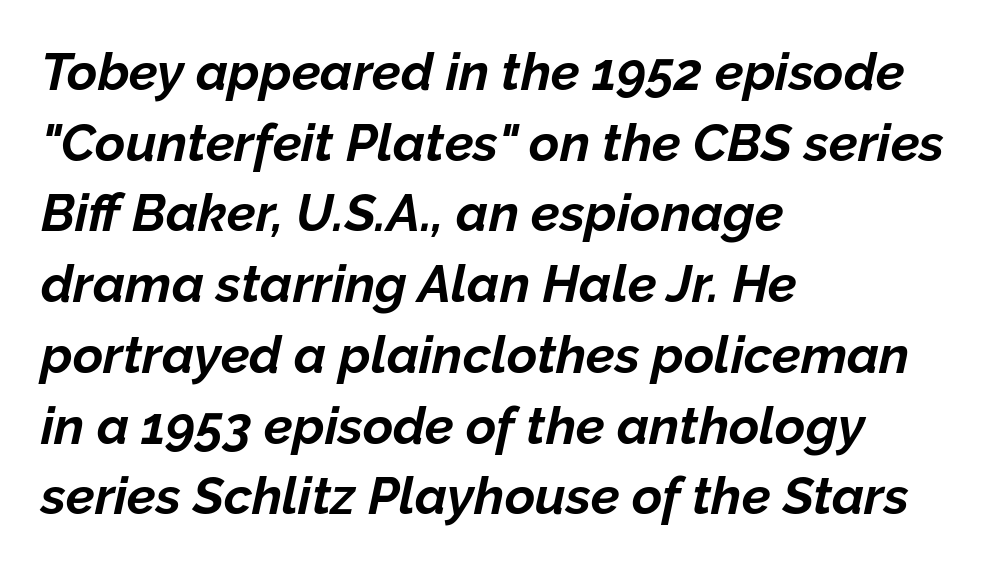
The image shows 52 px bold type, italic (leaning right); set left-aligned, normal line spacing (1.36x), normal letter spacing, not underlined; low stroke contrast and a medium x-height.
